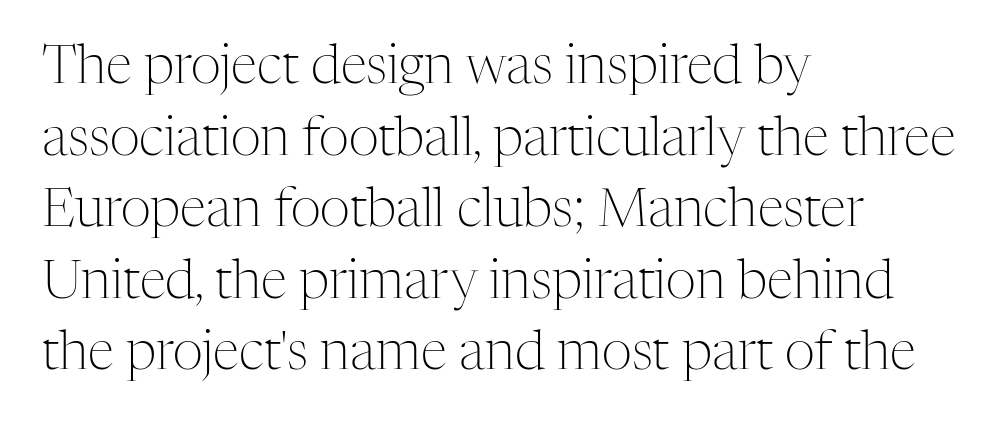
What stands out about the letter spacing? Nothing — it is the standard amount. The font's upright variant was chosen for this text. The rendering anchors every line to the left-hand side. The passage shown is not underscored anywhere. Heft: none added — not bold. What's the leading like? Ordinary, nothing unusual.
